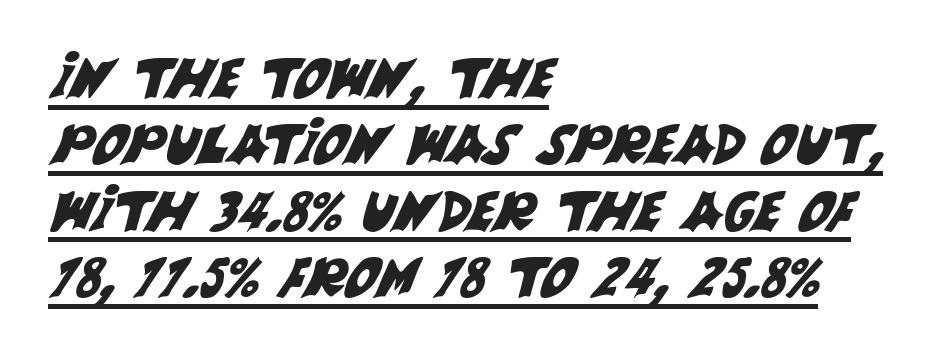
{"serif": "no", "width": "normal", "stroke_contrast": "medium", "x_height": "large", "monospaced": "no", "underline": "yes", "align": "left", "line_spacing_ratio": 1.23, "letter_spacing": "normal", "letter_spacing_em": 0.0, "glyph_px": 54}
